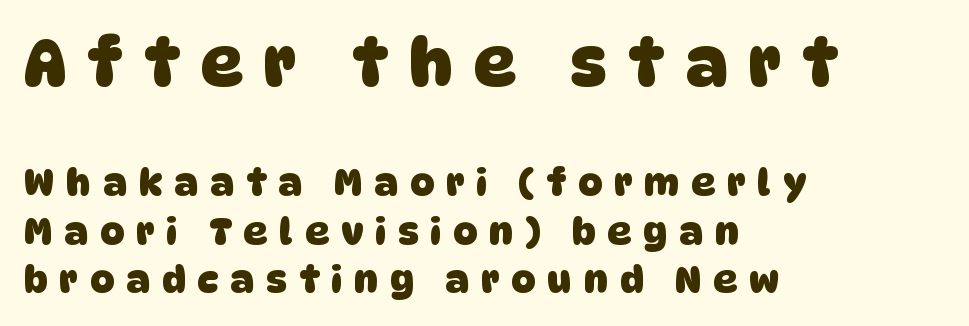
The image shows 65 px heavy sans-serif type; set left-aligned, normal line spacing (1.3x), unusually wide letter spacing (+0.33 em), not underlined; the first (top) block is 1.76x larger; low stroke contrast and a large x-height.
